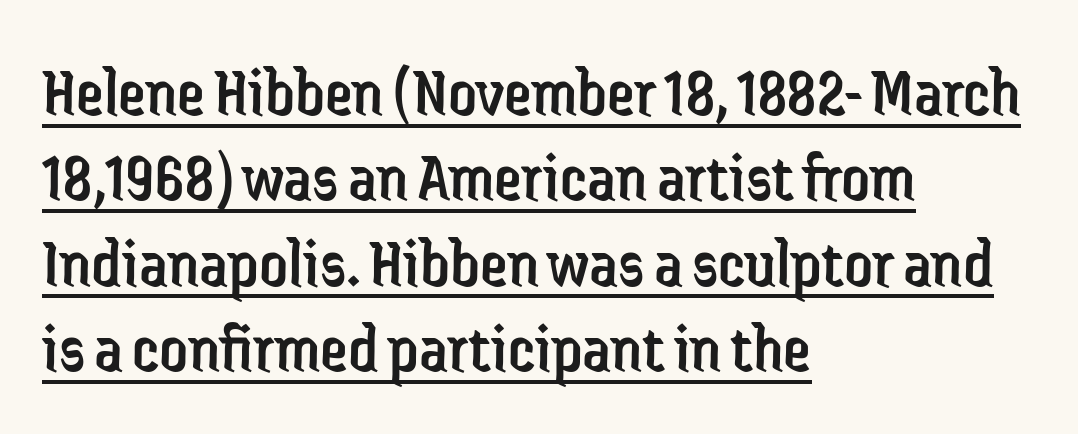
Teacher's note: observe the even left margin — that is flush-left alignment. Weight: not bold — regular or lighter. There is no visible air inserted between adjacent glyphs. Are there feet on the stems? There aren't — it's a sans. You could not count columns in this text — the font is proportionally spaced.
